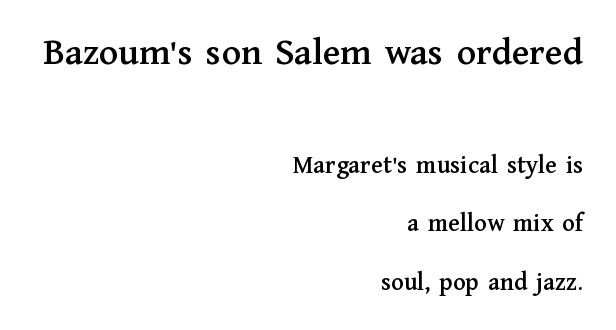
The image shows 39 px serif type, upright; set right-aligned, loose line spacing (2.25x), normal letter spacing, not underlined; the first (top) block is 1.5x larger; medium stroke contrast and a medium x-height.
